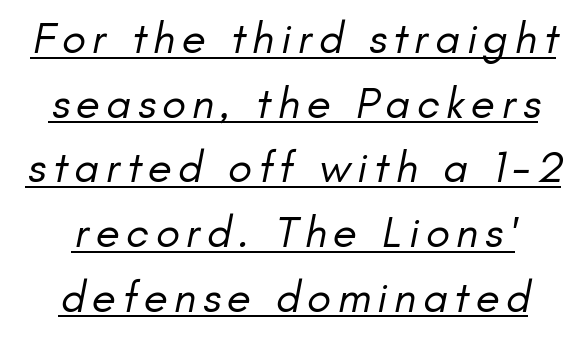
The image shows 44 px regular-weight sans-serif type; set normal line spacing (1.47x), underlined; low stroke contrast and a small x-height.
